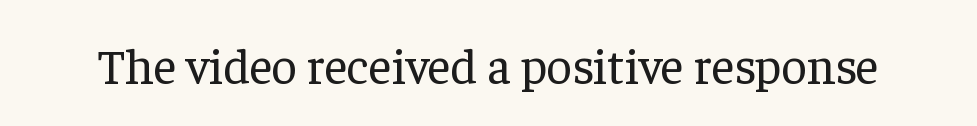
{"serif": "yes", "italic": "no", "bold": "no", "weight": "regular", "width": "normal", "stroke_contrast": "low", "x_height": "medium", "monospaced": "no", "underline": "no", "letter_spacing": "normal", "letter_spacing_em": 0.0, "glyph_px": 50}
